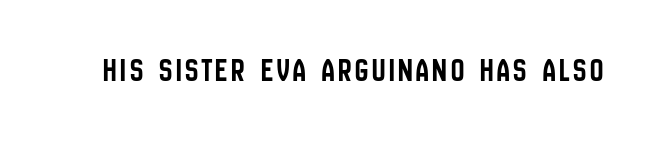
The image shows 33 px condensed sans-serif type, upright; set not underlined; low stroke contrast and a large x-height.
